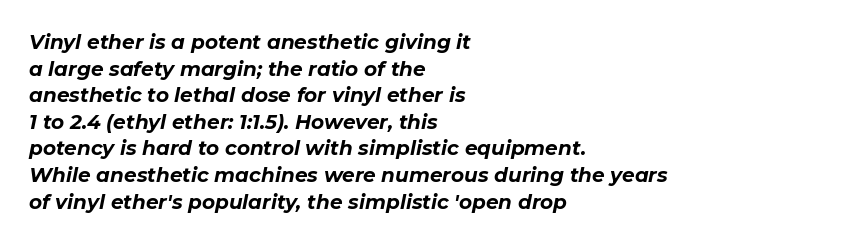
The image shows 20 px bold type, italic (leaning right); set left-aligned, normal line spacing (1.33x), normal letter spacing, not underlined.
